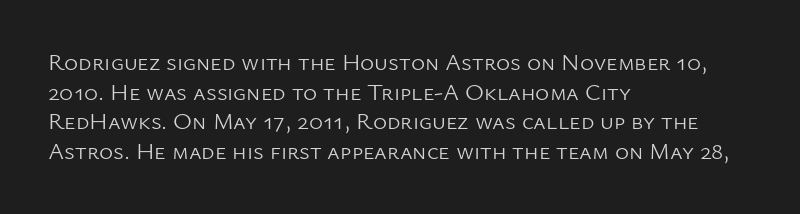
{"italic": "no", "bold": "no", "underline": "no", "align": "left", "line_spacing_ratio": 1.23, "letter_spacing": "normal", "letter_spacing_em": 0.0, "glyph_px": 24}
